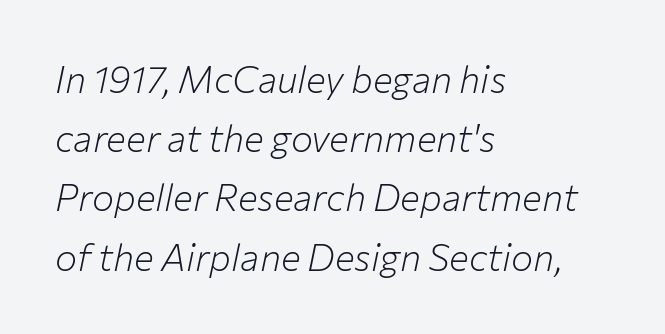
The image shows 37 px light type, italic (leaning right); set left-aligned, normal line spacing (1.6x), normal letter spacing, not underlined; low stroke contrast and a medium x-height.
